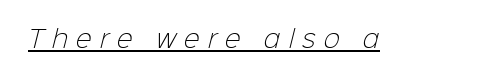
{"bold": "no", "underline": "yes", "letter_spacing": "wide", "letter_spacing_em": 0.34, "glyph_px": 24}
